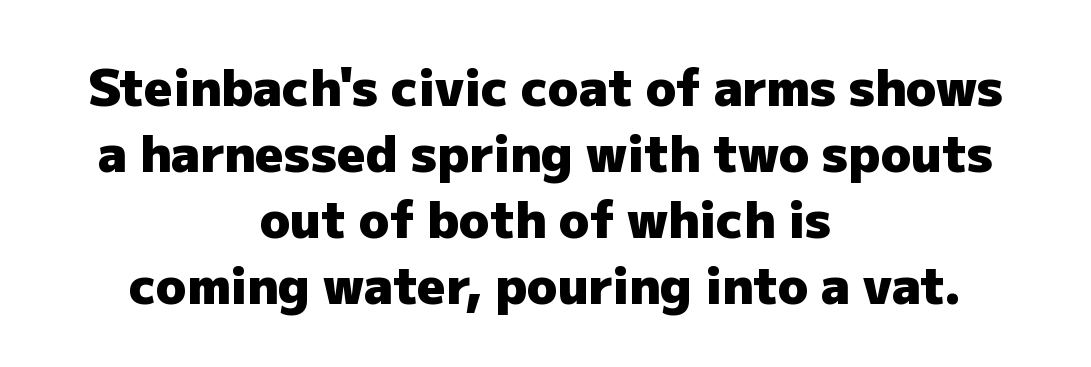
The typesetting leans heavy: a genuine bold. These lines are centered, leaving both edges ragged. Grotesque or geometric, the face here clearly has no serifs. Quick note: underline off.
